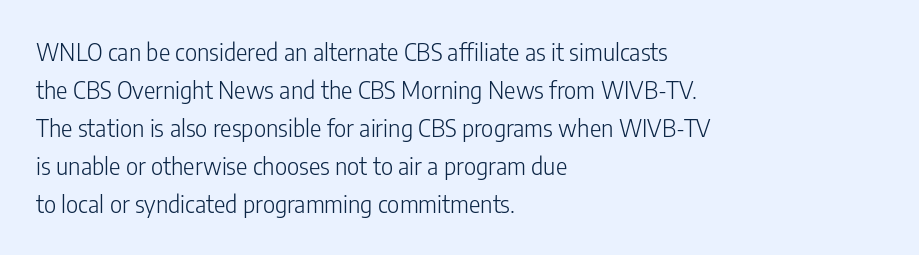
Q: Is the text bold? A: No.
Q: Is the text italic (slanted)? A: No, it is upright.
Q: Is the text underlined? A: No.
Q: How is the paragraph aligned? A: Left-aligned.
Q: Is the spacing between letters normal or unusually wide? A: Normal.
Q: Is the spacing between lines tight, normal or loose? A: Normal.
